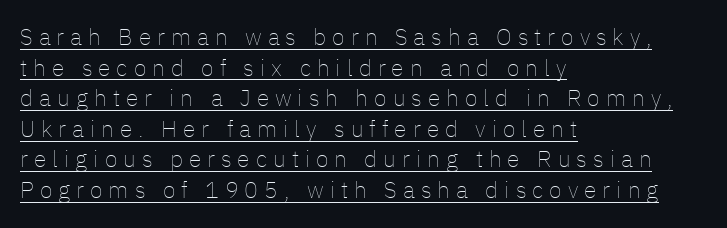
{"italic": "no", "bold": "no", "underline": "yes", "align": "left", "line_spacing": "normal", "line_spacing_ratio": 1.33, "letter_spacing": "wide", "letter_spacing_em": 0.26, "glyph_px": 23}
